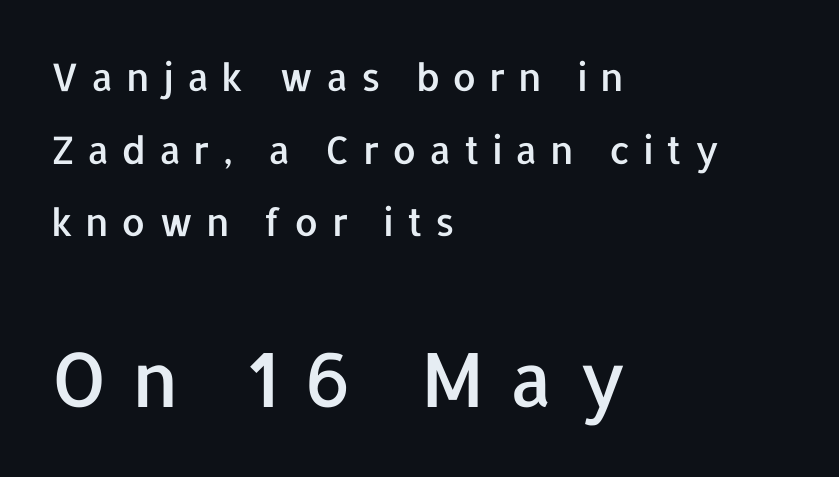
Q: Is the text italic (slanted)? A: No, it is upright.
Q: Is the typeface a serif or a sans-serif typeface? A: Sans-serif.
Q: Is the text underlined? A: No.
Q: How is the paragraph aligned? A: Left-aligned.
Q: Is the spacing between letters normal or unusually wide? A: Unusually wide.
Q: Is the spacing between lines tight, normal or loose? A: Loose.
Q: Which block of text is set in a larger size, the first (top) or the second (bottom)? A: The second (bottom) one.
Q: Width (condensed, normal, or wide)? A: Normal.
Q: Stroke contrast? A: Low.
Q: x-height? A: Medium.
Q: Monospaced? A: No.
